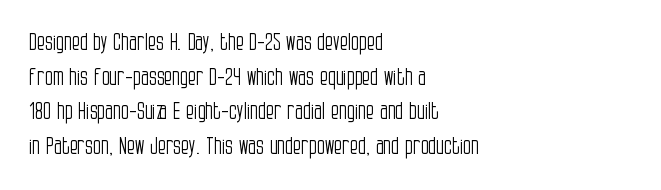
Q: Is the text bold? A: No.
Q: Is the text italic (slanted)? A: No, it is upright.
Q: Is the text underlined? A: No.
Q: How is the paragraph aligned? A: Left-aligned.
Q: Is the spacing between letters normal or unusually wide? A: Normal.
Q: Is the spacing between lines tight, normal or loose? A: Normal.
